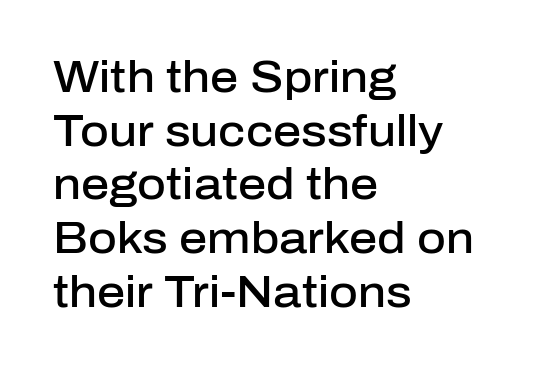
Nobody touched the tracking dial on this one. Quick note: underline off. Stroke thickness is moderately raised; the sample reads as semibold. Spacing verdict: proportional, widths tailored to each character. Nothing sits at the stroke ends, so this counts as sans-serif. These lines stack with their left ends in a neat column.
